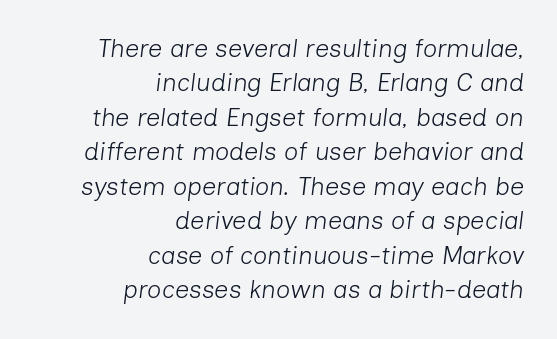
The image shows 25 px text type, italic (leaning right); set right-aligned, normal line spacing (1.38x), normal letter spacing, not underlined.
